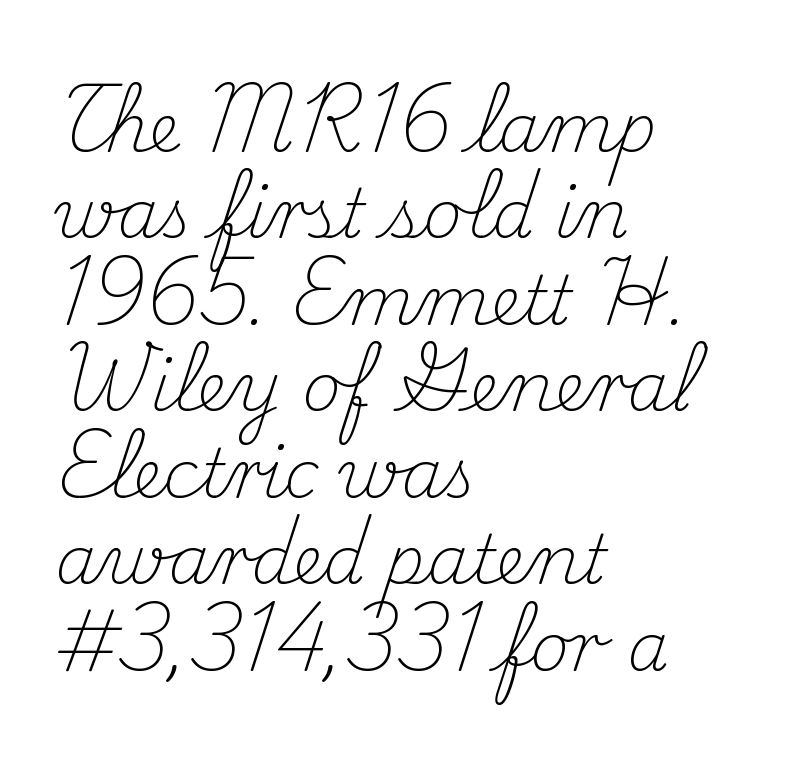
{"serif": "yes", "bold": "no", "weight": "light", "width": "normal", "stroke_contrast": "medium", "x_height": "small", "monospaced": "no", "underline": "no", "align": "left", "line_spacing": "normal", "line_spacing_ratio": 1.29, "letter_spacing": "normal", "letter_spacing_em": 0.0, "glyph_px": 67}
